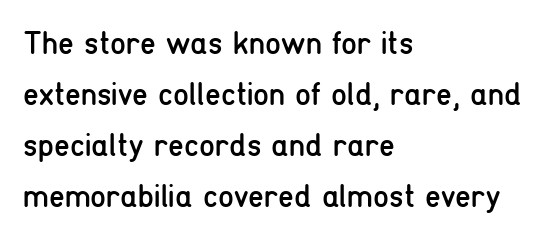
Q: Is the text bold? A: No.
Q: Is the text italic (slanted)? A: No, it is upright.
Q: Is the typeface a serif or a sans-serif typeface? A: Sans-serif.
Q: Is the text underlined? A: No.
Q: How is the paragraph aligned? A: Left-aligned.
Q: Is the spacing between letters normal or unusually wide? A: Normal.
Q: Is the spacing between lines tight, normal or loose? A: Normal.
Q: Width (condensed, normal, or wide)? A: Condensed.
Q: Stroke contrast? A: Low.
Q: x-height? A: Medium.
Q: Monospaced? A: No.
